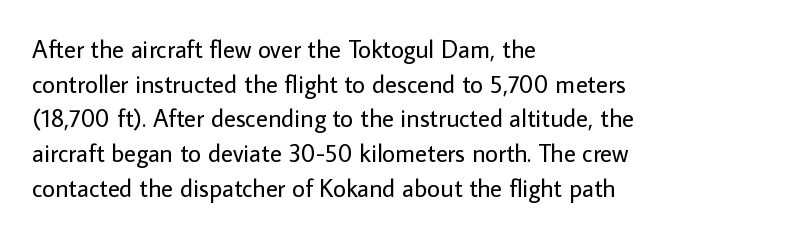
The image shows 25 px text type, upright; set left-aligned, normal line spacing (1.39x), normal letter spacing, not underlined.
